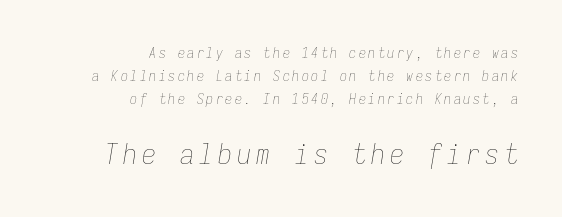
Q: Is the text bold? A: No.
Q: Is the text italic (slanted)? A: Yes, it leans right by about 9 degrees.
Q: Is the text underlined? A: No.
Q: How is the paragraph aligned? A: Right-aligned.
Q: Is the spacing between lines tight, normal or loose? A: Normal.
Q: Which block of text is set in a larger size, the first (top) or the second (bottom)? A: The second (bottom) one.
Q: Width (condensed, normal, or wide)? A: Condensed.
Q: Stroke contrast? A: Low.
Q: x-height? A: Medium.
Q: Monospaced? A: Yes.
